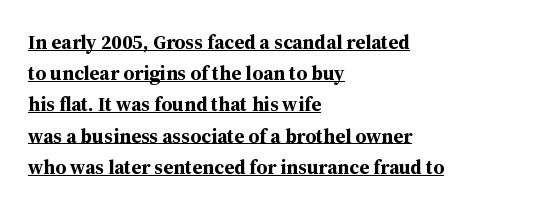
Q: Is the text bold? A: Yes.
Q: Is the text italic (slanted)? A: No, it is upright.
Q: Is the text underlined? A: Yes.
Q: How is the paragraph aligned? A: Left-aligned.
Q: Is the spacing between letters normal or unusually wide? A: Normal.
Q: Is the spacing between lines tight, normal or loose? A: Normal.
